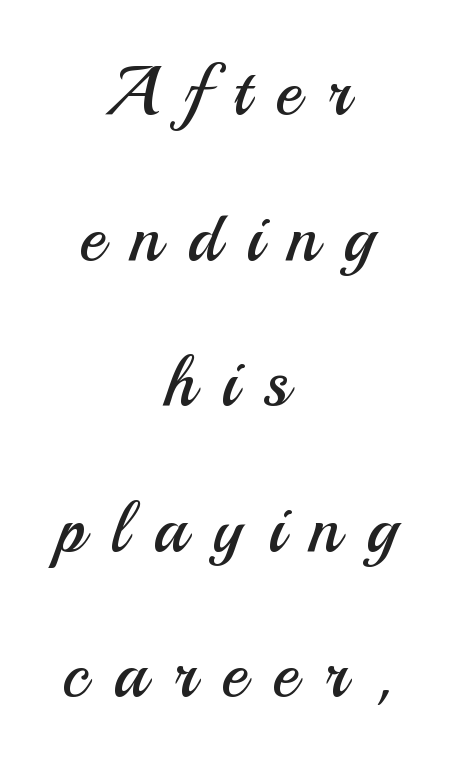
Q: Is the text bold? A: No.
Q: Is the text italic (slanted)? A: Yes.
Q: Is the typeface a serif or a sans-serif typeface? A: Sans-serif.
Q: Is the text underlined? A: No.
Q: How is the paragraph aligned? A: Centered.
Q: Is the spacing between letters normal or unusually wide? A: Unusually wide.
Q: Is the spacing between lines tight, normal or loose? A: Loose.
Q: Width (condensed, normal, or wide)? A: Normal.
Q: Stroke contrast? A: Medium.
Q: x-height? A: Small.
Q: Monospaced? A: No.
